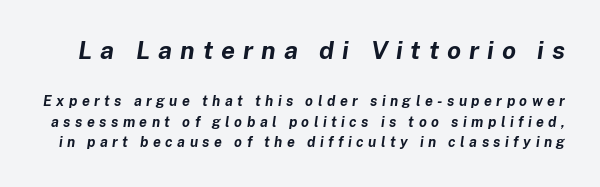
A typesetter would call this heavily tracked-out type. As a designer I'd log this as weight 700, bold. Has an underline been added? It has not. This is oblique type, the kind used for emphasis or titles. The block sitting higher on the canvas is the one with enlarged characters.
